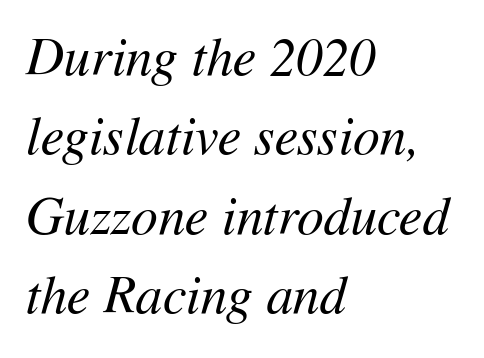
{"italic": "yes", "lean": "right", "slant_degrees": 11, "bold": "no", "weight": "regular", "width": "normal", "stroke_contrast": "medium", "x_height": "medium", "monospaced": "no", "underline": "no", "align": "left", "line_spacing": "normal", "line_spacing_ratio": 1.5, "letter_spacing": "normal", "letter_spacing_em": 0.0, "glyph_px": 53}
